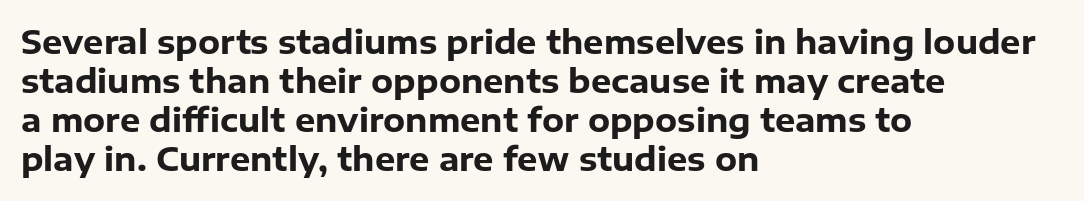
Q: Is the text bold? A: Yes.
Q: Is the text italic (slanted)? A: No, it is upright.
Q: Is the typeface a serif or a sans-serif typeface? A: Sans-serif.
Q: Is the text underlined? A: No.
Q: How is the paragraph aligned? A: Left-aligned.
Q: Is the spacing between letters normal or unusually wide? A: Normal.
Q: Width (condensed, normal, or wide)? A: Normal.
Q: Stroke contrast? A: Low.
Q: x-height? A: Medium.
Q: Monospaced? A: No.
